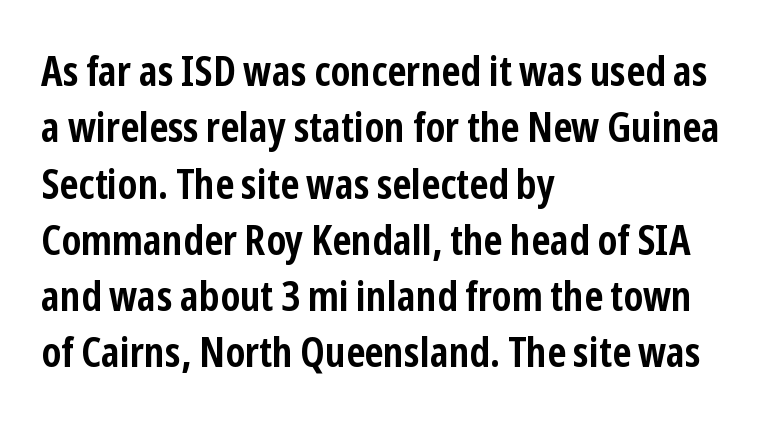
{"serif": "no", "italic": "no", "bold": "yes", "weight": "semibold", "width": "condensed", "stroke_contrast": "low", "x_height": "medium", "monospaced": "no", "underline": "no", "align": "left", "line_spacing": "normal", "line_spacing_ratio": 1.34, "letter_spacing": "normal", "letter_spacing_em": 0.0, "glyph_px": 42}
